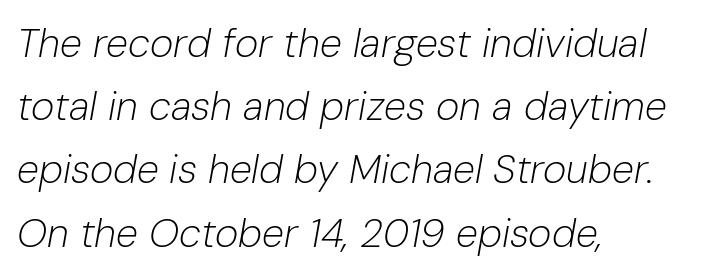
The horizontal fit of the characters is conventional and even. Think of a printed novel: that variable character pitch is what you see here. Letters rest on an invisible, unmarked baseline. This sample keeps an unexceptional amount of space between lines. Think standard paragraph weight, or any step lighter than that.
